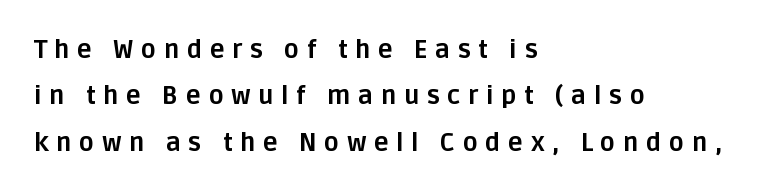
Notice how the stems are strictly vertical — no italics here. The specimen omits any rule beneath the text block's lines. Short note: letters widely spaced. Thick stems and heavy bowls — unmistakably bold. The text block is weighted toward the left margin, trailing off unevenly rightward.
